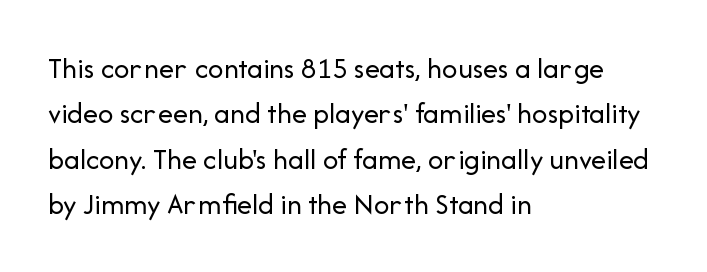
{"serif": "no", "italic": "no", "bold": "no", "weight": "regular", "width": "normal", "stroke_contrast": "low", "x_height": "medium", "monospaced": "no", "underline": "no", "align": "left", "line_spacing": "normal", "line_spacing_ratio": 1.51, "letter_spacing": "normal", "letter_spacing_em": 0.0, "glyph_px": 30}
